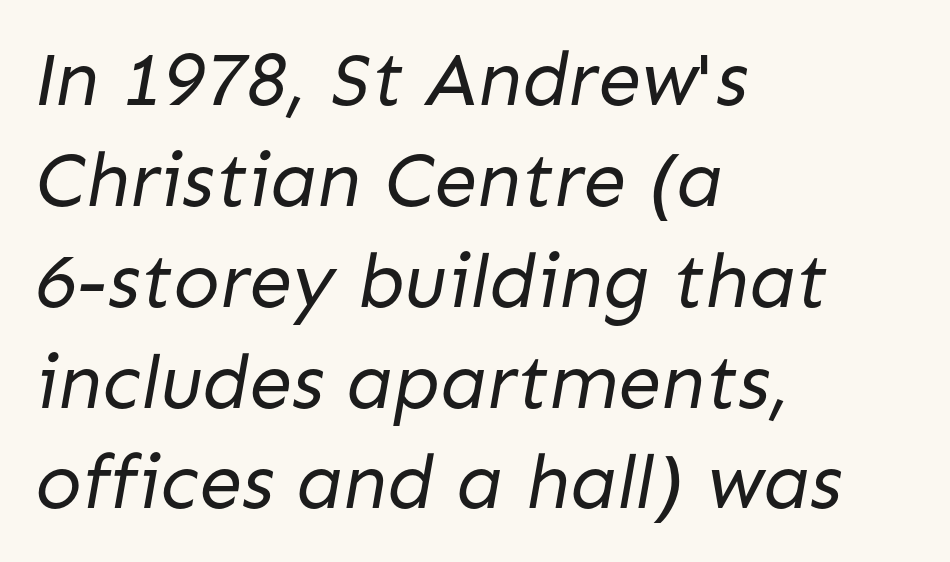
The image shows 77 px regular-weight sans-serif type; set left-aligned, normal line spacing (1.31x), normal letter spacing, not underlined; low stroke contrast and a medium x-height.
